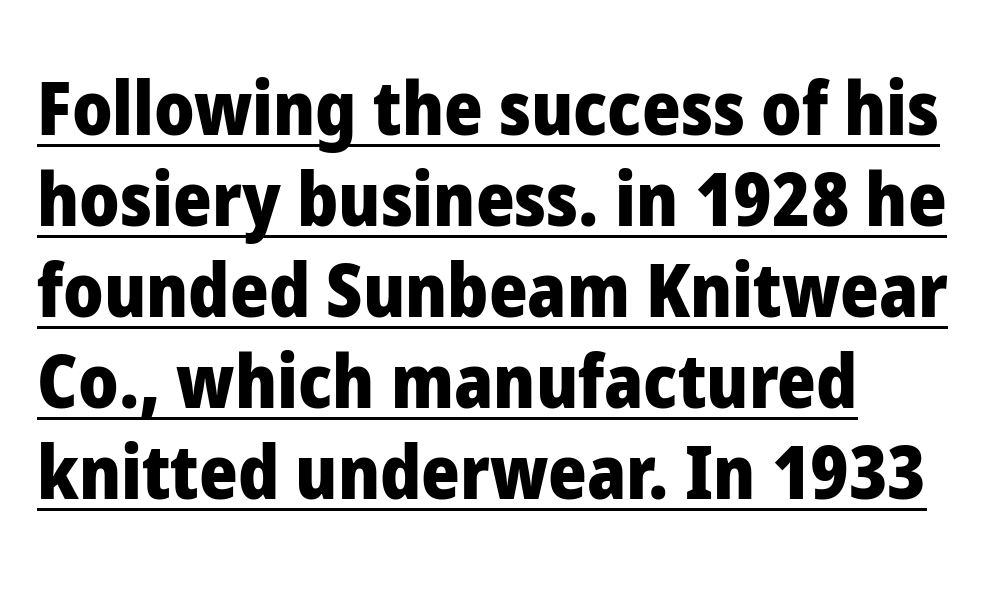
Casual observation: everything's shoved over to the left. Stroke terminals: plain, sans-serif. Spacing verdict: proportional, widths tailored to each character. This sample uses plain, unmodified letter spacing. Quick note: not italic, upright.
